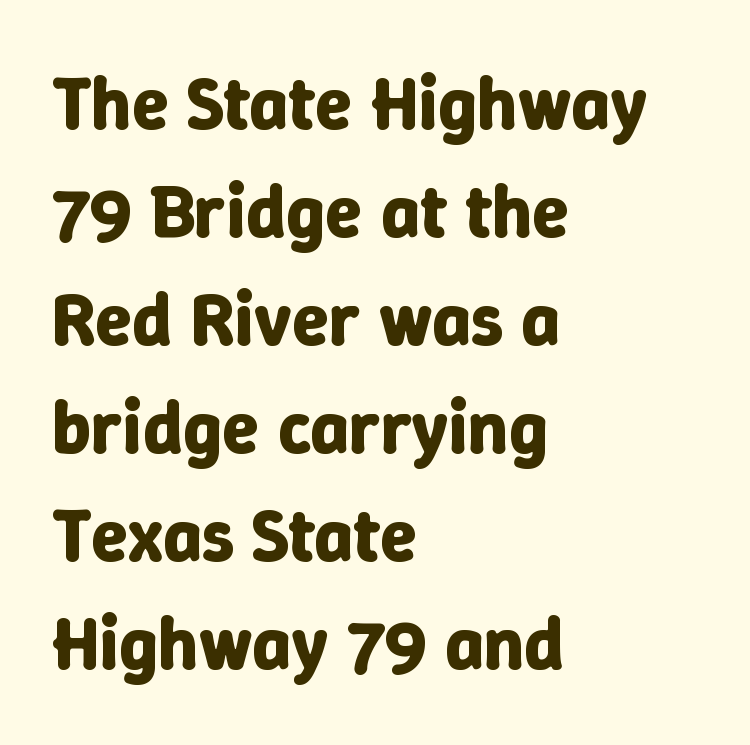
Q: Is the text bold? A: Yes.
Q: Is the text italic (slanted)? A: No, it is upright.
Q: Is the text underlined? A: No.
Q: How is the paragraph aligned? A: Left-aligned.
Q: Is the spacing between letters normal or unusually wide? A: Normal.
Q: Is the spacing between lines tight, normal or loose? A: Normal.
Q: Width (condensed, normal, or wide)? A: Normal.
Q: Stroke contrast? A: Low.
Q: x-height? A: Medium.
Q: Monospaced? A: No.
